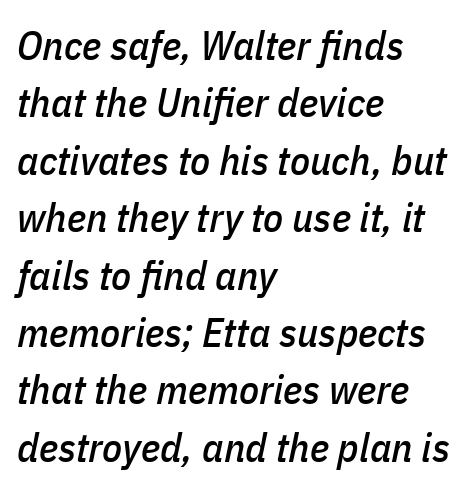
The image shows 41 px condensed type, italic (leaning right); set left-aligned, normal line spacing (1.4x), normal letter spacing, not underlined; low stroke contrast and a medium x-height.
